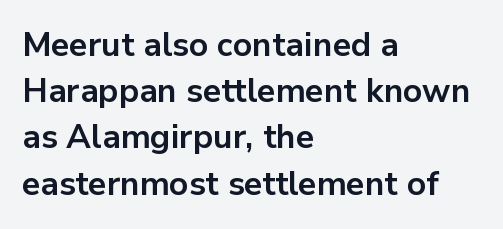
The image shows 33 px bold sans-serif type, upright; set left-aligned, normal line spacing (1.4x), normal letter spacing, not underlined; low stroke contrast and a medium x-height.
